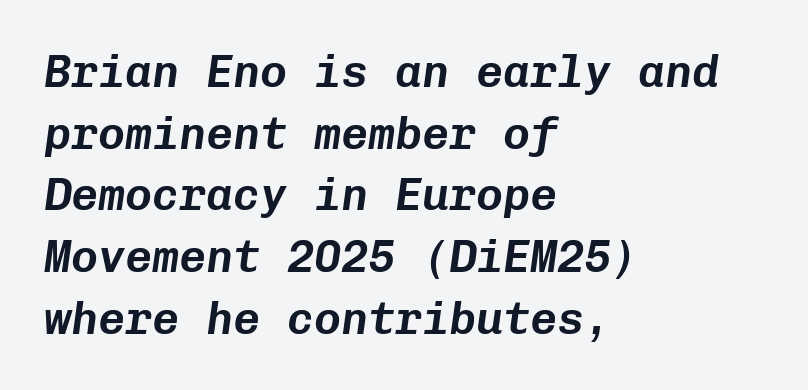
A typesetter would call this monospace, since all characters share one set width. Compared with ordinary roman type, these characters are visibly tilted. Interline gaps are of average width in this sample. Glance below the letters and you will spot only blank space. Is the block centered? No — it sits flush against the left margin. Tracking here is standard; glyphs follow each other at the usual distance.
